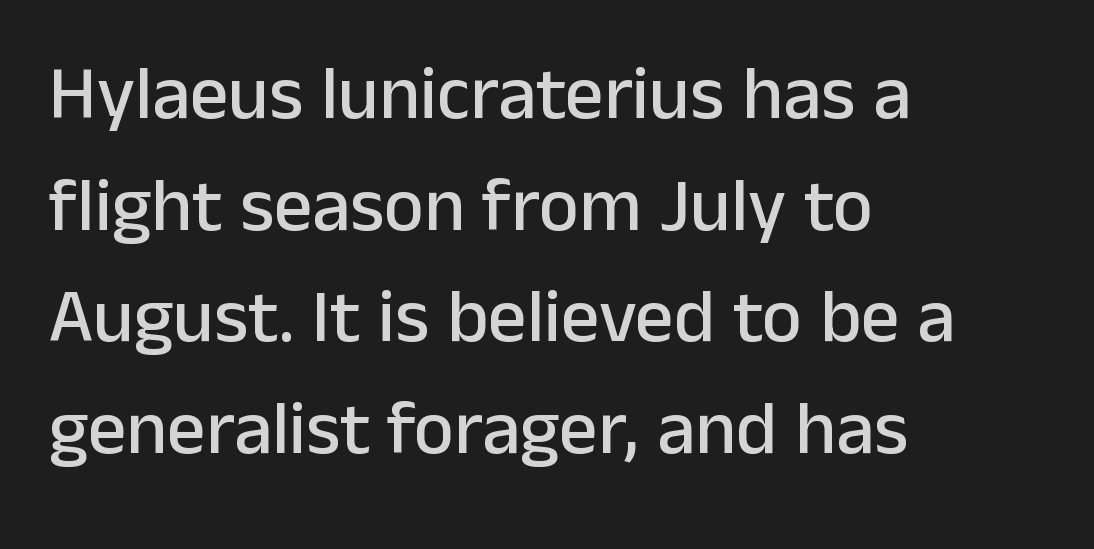
Q: Is the text italic (slanted)? A: No, it is upright.
Q: Is the typeface a serif or a sans-serif typeface? A: Sans-serif.
Q: Is the text underlined? A: No.
Q: How is the paragraph aligned? A: Left-aligned.
Q: Is the spacing between letters normal or unusually wide? A: Normal.
Q: Is the spacing between lines tight, normal or loose? A: Normal.
Q: Width (condensed, normal, or wide)? A: Normal.
Q: Stroke contrast? A: Low.
Q: x-height? A: Medium.
Q: Monospaced? A: No.
